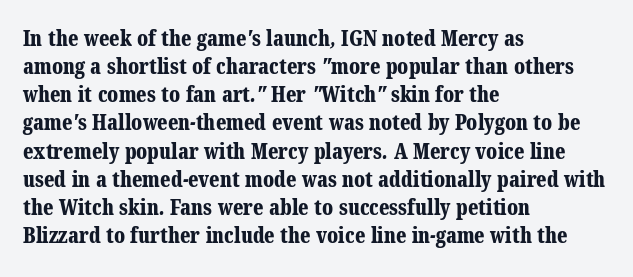
The image shows 21 px bold type; set left-aligned, normal line spacing (1.34x), normal letter spacing, not underlined.
